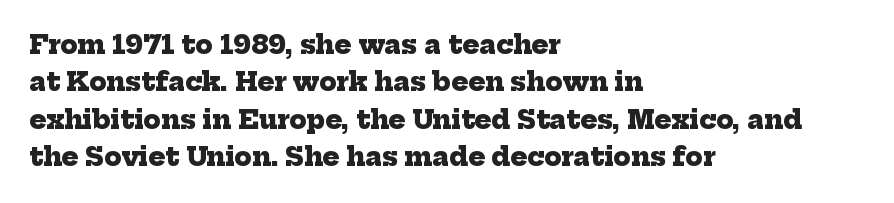
The image shows 25 px bold type; set left-aligned, normal line spacing (1.5x), normal letter spacing, not underlined.
